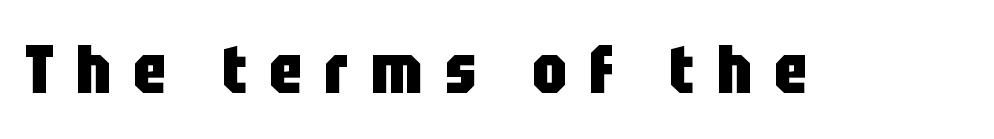
{"serif": "no", "italic": "no", "bold": "yes", "weight": "heavy", "width": "condensed", "stroke_contrast": "low", "x_height": "large", "monospaced": "no", "underline": "no", "letter_spacing": "wide", "letter_spacing_em": 0.33, "glyph_px": 68}
